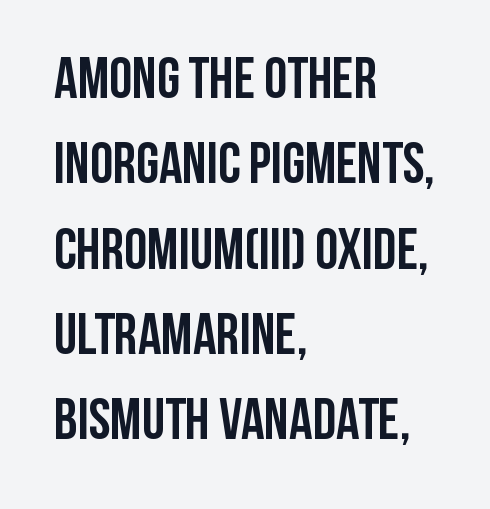
Are there feet on the stems? There aren't — it's a sans. You could not count columns in this text — the font is proportionally spaced. Vertically, the passage feels balanced, rows spaced as you'd expect. Typographic density is high because the face is bold. The passage shown is not underscored anywhere. Each word holds together tightly as a unit, with standard inter-letter gaps.
